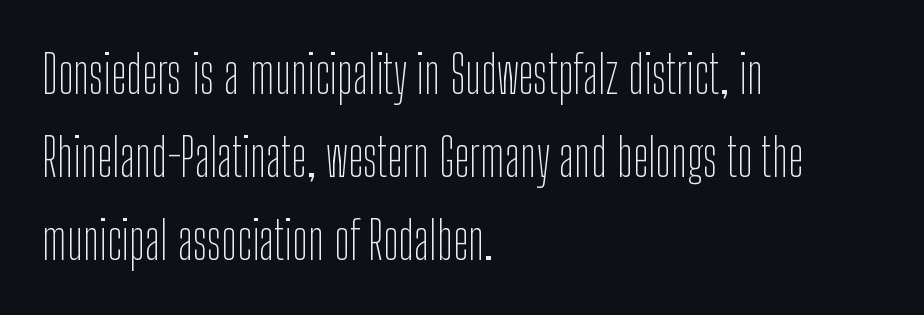
Q: Is the text bold? A: No.
Q: Is the text italic (slanted)? A: No, it is upright.
Q: Is the typeface a serif or a sans-serif typeface? A: Sans-serif.
Q: Is the text underlined? A: No.
Q: How is the paragraph aligned? A: Left-aligned.
Q: Is the spacing between letters normal or unusually wide? A: Normal.
Q: Is the spacing between lines tight, normal or loose? A: Normal.
Q: Width (condensed, normal, or wide)? A: Condensed.
Q: Stroke contrast? A: Low.
Q: x-height? A: Medium.
Q: Monospaced? A: No.
